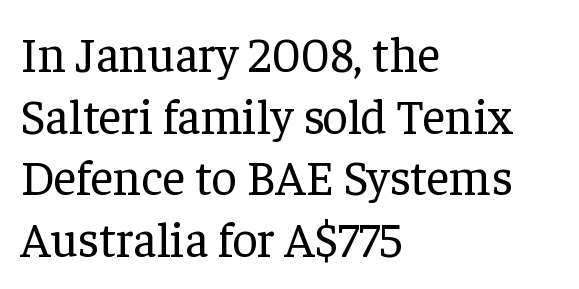
Q: Is the text bold? A: No.
Q: Is the text italic (slanted)? A: No, it is upright.
Q: Is the typeface a serif or a sans-serif typeface? A: Serif.
Q: Is the text underlined? A: No.
Q: How is the paragraph aligned? A: Left-aligned.
Q: Is the spacing between letters normal or unusually wide? A: Normal.
Q: Is the spacing between lines tight, normal or loose? A: Normal.
Q: Width (condensed, normal, or wide)? A: Normal.
Q: Stroke contrast? A: Low.
Q: x-height? A: Medium.
Q: Monospaced? A: No.
